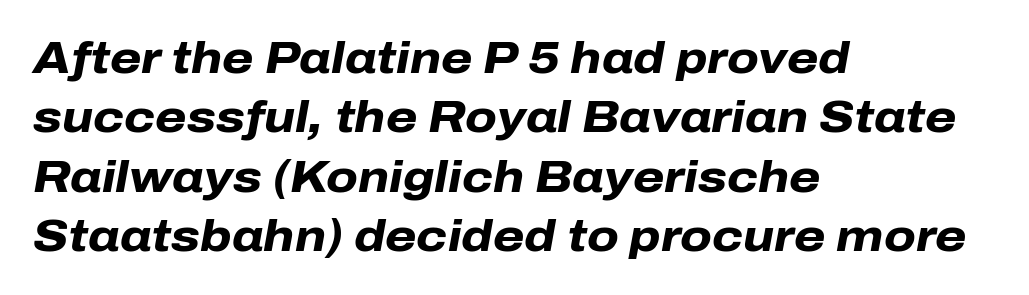
The image shows 45 px heavy type, italic (leaning right); set left-aligned, normal line spacing (1.32x), normal letter spacing, not underlined; low stroke contrast and a medium x-height.
